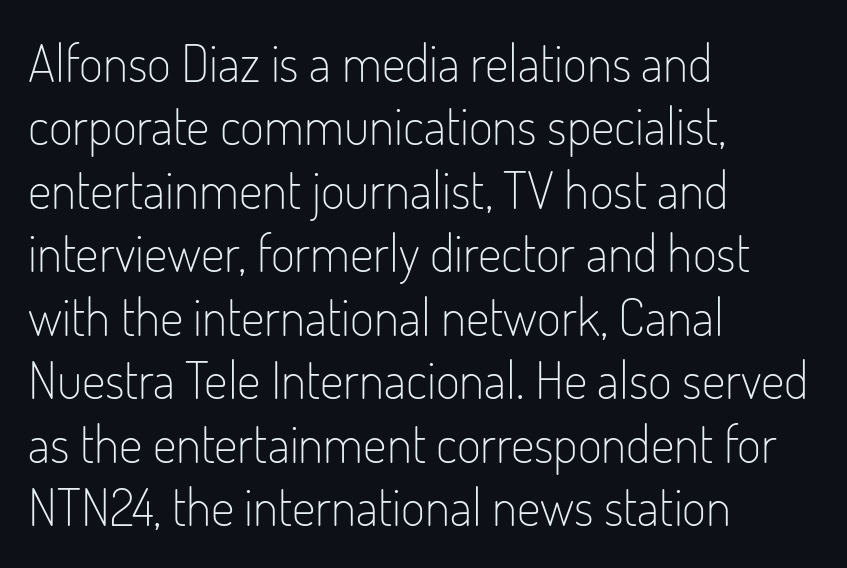
{"serif": "no", "italic": "no", "bold": "no", "weight": "light", "width": "condensed", "stroke_contrast": "low", "x_height": "small", "monospaced": "no", "underline": "no", "align": "left", "line_spacing_ratio": 1.22, "letter_spacing": "normal", "letter_spacing_em": 0.0, "glyph_px": 52}
